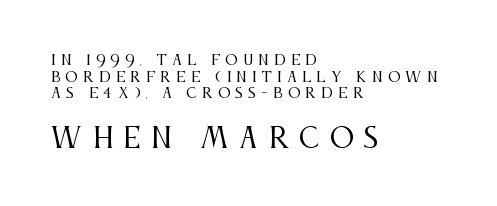
Q: Is the text bold? A: No.
Q: Is the text italic (slanted)? A: No, it is upright.
Q: Is the text underlined? A: No.
Q: How is the paragraph aligned? A: Left-aligned.
Q: Is the spacing between letters normal or unusually wide? A: Unusually wide.
Q: Which block of text is set in a larger size, the first (top) or the second (bottom)? A: The second (bottom) one.
